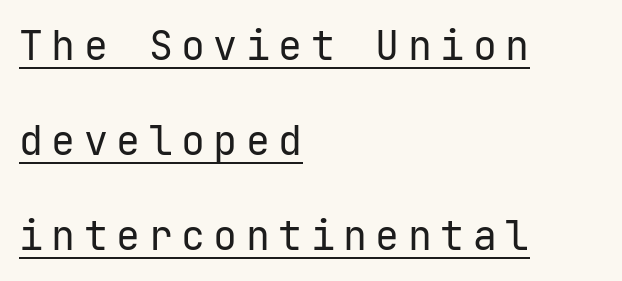
{"serif": "no", "italic": "no", "bold": "no", "weight": "regular", "width": "normal", "stroke_contrast": "low", "x_height": "medium", "underline": "yes", "align": "left", "line_spacing": "loose", "line_spacing_ratio": 2.37, "letter_spacing": "wide", "letter_spacing_em": 0.21, "glyph_px": 40}
